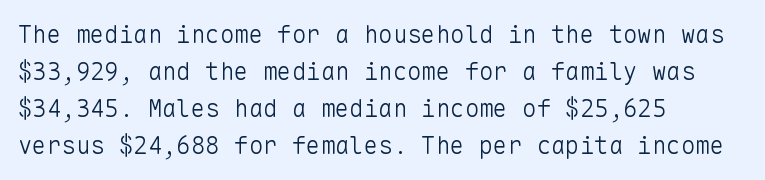
{"italic": "no", "bold": "no", "underline": "no", "align": "left", "line_spacing": "normal", "line_spacing_ratio": 1.54, "letter_spacing": "normal", "letter_spacing_em": 0.0, "glyph_px": 24}
